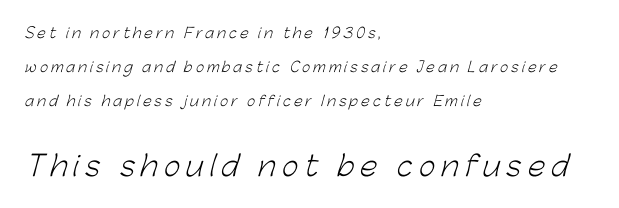
The image shows 28 px light sans-serif type; set left-aligned, loose line spacing (2.43x), unusually wide letter spacing (+0.22 em), not underlined; the second (bottom) block is 2.0x larger; low stroke contrast and a medium x-height.
